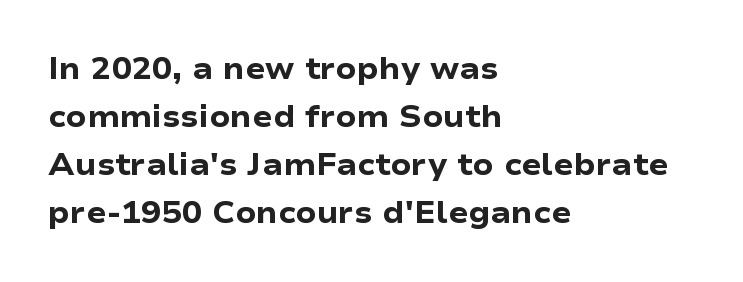
The image shows 30 px heavy, wide sans-serif type, upright; set left-aligned, normal line spacing (1.6x), normal letter spacing, not underlined; low stroke contrast and a medium x-height.
